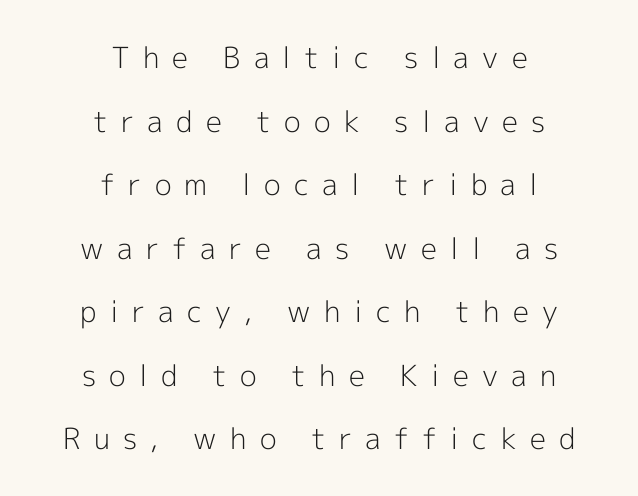
Short note: letters widely spaced. The rendering uses a large line-height, opening up the rows. This rendering employs a face without finishing strokes, i.e., a sans-serif. Character widths vary here, with narrow letters taking less room than wide ones.
